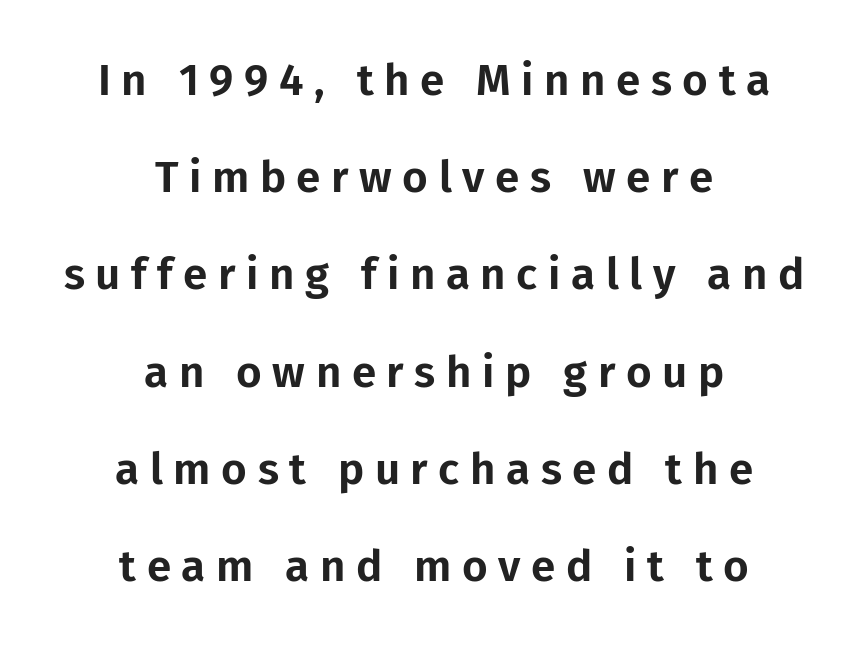
Q: Is the text italic (slanted)? A: No, it is upright.
Q: Is the typeface a serif or a sans-serif typeface? A: Sans-serif.
Q: Is the text underlined? A: No.
Q: How is the paragraph aligned? A: Centered.
Q: Is the spacing between letters normal or unusually wide? A: Unusually wide.
Q: Is the spacing between lines tight, normal or loose? A: Loose.
Q: Width (condensed, normal, or wide)? A: Normal.
Q: Stroke contrast? A: Low.
Q: x-height? A: Medium.
Q: Monospaced? A: No.
